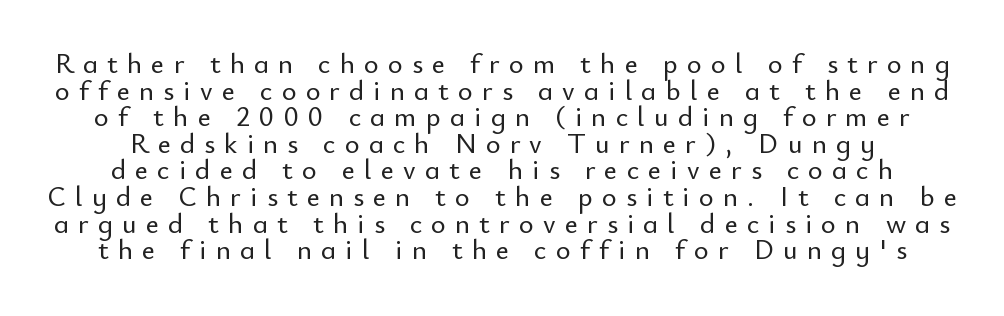
Q: Is the text italic (slanted)? A: No, it is upright.
Q: Is the typeface a serif or a sans-serif typeface? A: Sans-serif.
Q: Is the text underlined? A: No.
Q: Is the spacing between letters normal or unusually wide? A: Unusually wide.
Q: Is the spacing between lines tight, normal or loose? A: Tight.
Q: Width (condensed, normal, or wide)? A: Normal.
Q: Stroke contrast? A: Low.
Q: x-height? A: Small.
Q: Monospaced? A: No.
